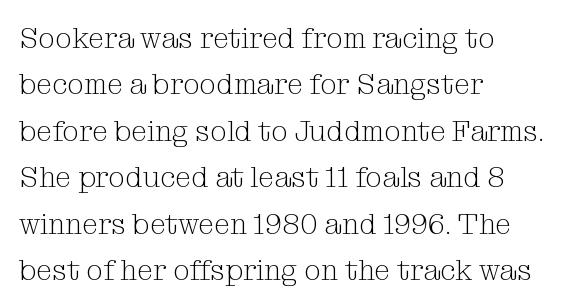
Q: Is the text bold? A: No.
Q: Is the text italic (slanted)? A: No, it is upright.
Q: Is the typeface a serif or a sans-serif typeface? A: Serif.
Q: Is the text underlined? A: No.
Q: How is the paragraph aligned? A: Left-aligned.
Q: Is the spacing between letters normal or unusually wide? A: Normal.
Q: Is the spacing between lines tight, normal or loose? A: Normal.
Q: Width (condensed, normal, or wide)? A: Normal.
Q: Stroke contrast? A: Medium.
Q: x-height? A: Medium.
Q: Monospaced? A: No.
